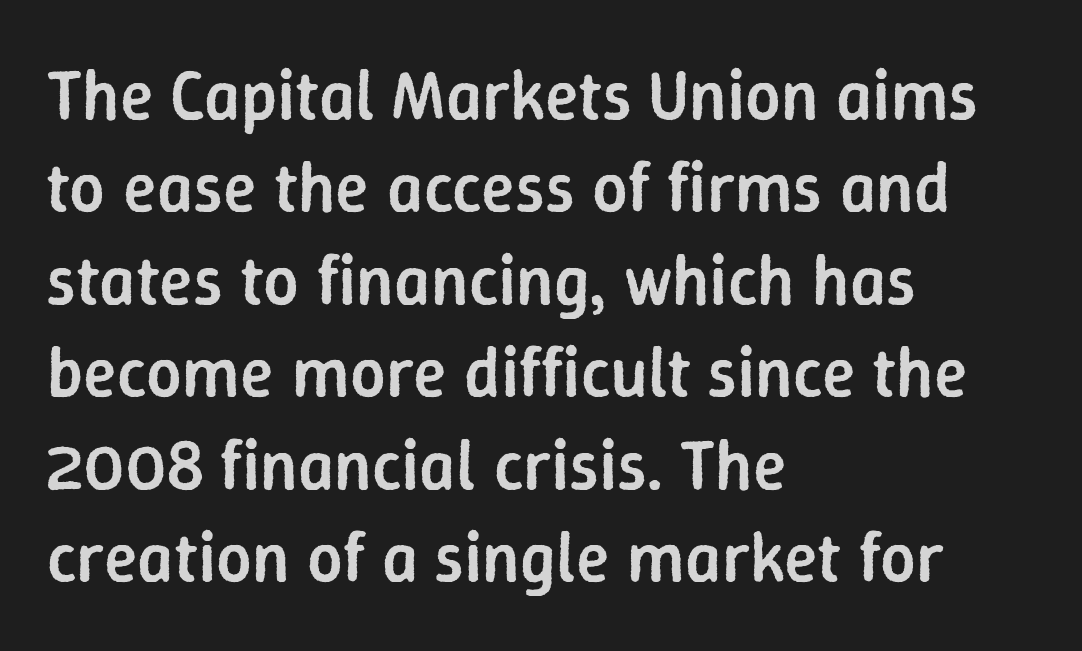
The image shows 70 px semibold sans-serif type, upright; set left-aligned, normal line spacing (1.32x), normal letter spacing, not underlined; low stroke contrast and a medium x-height.
